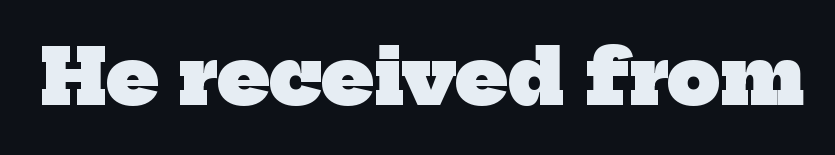
{"serif": "yes", "bold": "yes", "weight": "heavy", "width": "normal", "stroke_contrast": "low", "x_height": "medium", "monospaced": "no", "underline": "no", "letter_spacing": "normal", "letter_spacing_em": 0.0, "glyph_px": 75}
